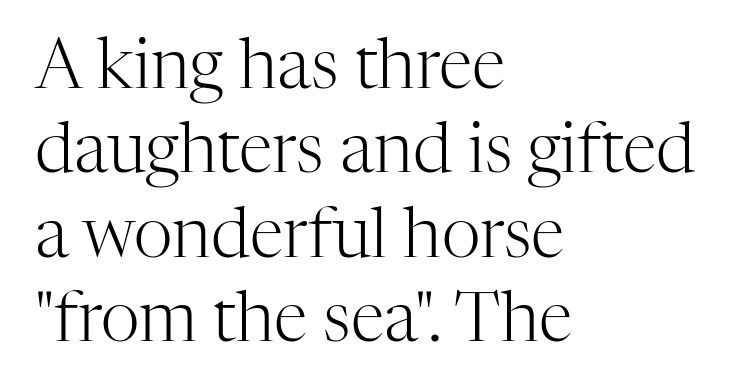
{"serif": "yes", "italic": "no", "bold": "no", "weight": "light", "width": "normal", "stroke_contrast": "high", "x_height": "medium", "monospaced": "no", "underline": "no", "align": "left", "line_spacing_ratio": 1.24, "letter_spacing": "normal", "letter_spacing_em": 0.0, "glyph_px": 68}
